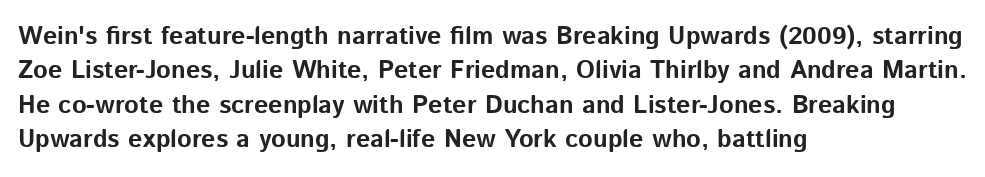
Plain, unruled lines of type. Italic: no, the glyphs are upright roman. The face used here has the dense, thick strokes of a bold. Compared with typical paragraphs, the rows here are spaced about the same. The paragraph has a hard left edge and a soft right edge. Here the glyphs are tracked normally, forming tight word shapes.
